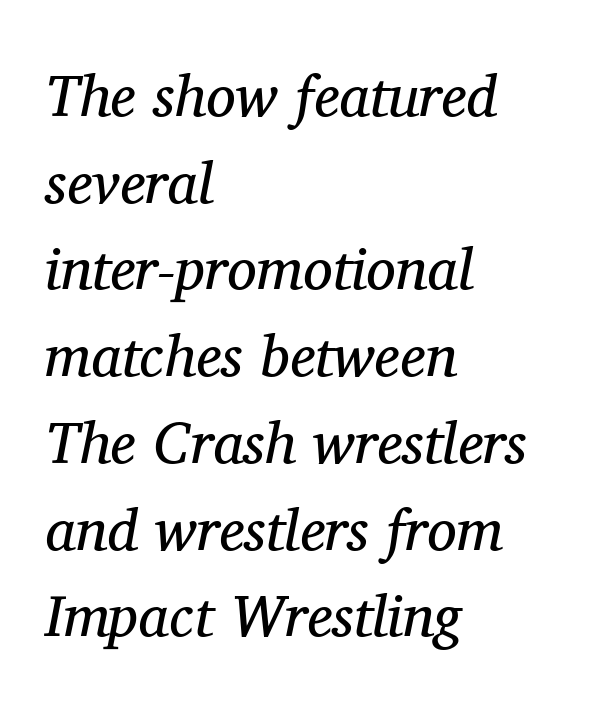
{"serif": "yes", "italic": "yes", "lean": "right", "slant_degrees": 11, "bold": "no", "weight": "regular", "width": "normal", "stroke_contrast": "medium", "x_height": "medium", "monospaced": "no", "underline": "no", "align": "left", "line_spacing": "normal", "line_spacing_ratio": 1.47, "letter_spacing": "normal", "letter_spacing_em": 0.0, "glyph_px": 59}
